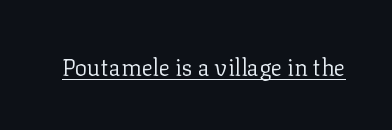
{"italic": "no", "bold": "no", "underline": "yes", "letter_spacing": "normal", "letter_spacing_em": 0.0, "glyph_px": 23}
